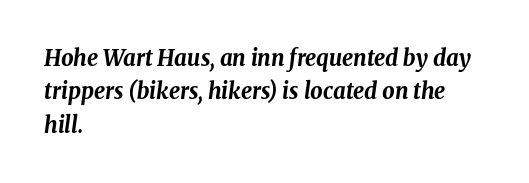
{"italic": "yes", "lean": "right", "slant_degrees": 8, "bold": "yes", "underline": "no", "align": "left", "line_spacing": "normal", "line_spacing_ratio": 1.52, "letter_spacing": "normal", "letter_spacing_em": 0.0, "glyph_px": 22}
